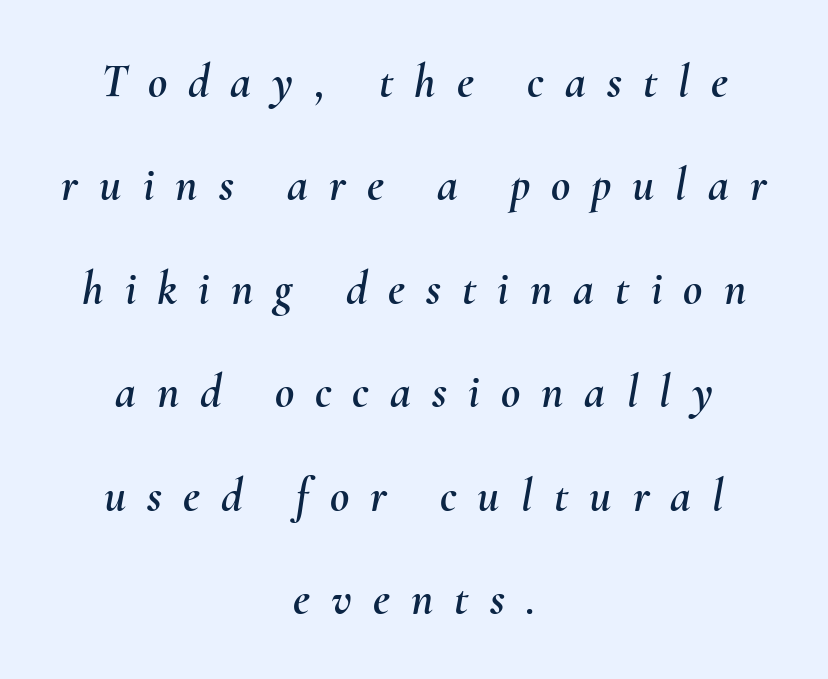
The passage shown is typed in a proportional face where columns would drift. Teacher's note: observe the equal gaps on both sides — that is centered alignment. Observe the wide spacing: letters keep a clear distance from each other. Italic? Definitely — the glyphs are oblique.
